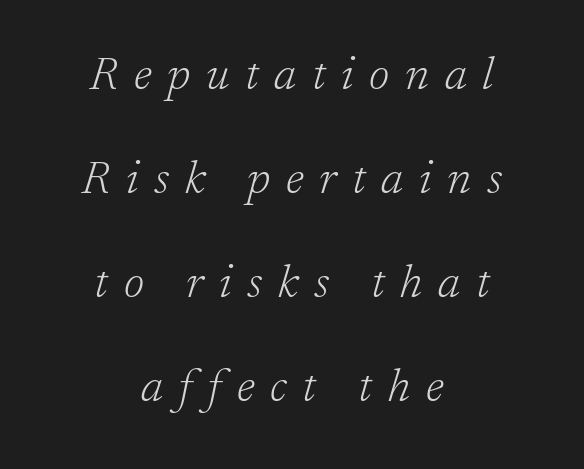
{"serif": "yes", "italic": "yes", "lean": "right", "slant_degrees": 17, "bold": "no", "weight": "light", "width": "normal", "stroke_contrast": "low", "x_height": "medium", "monospaced": "no", "underline": "no", "align": "center", "line_spacing": "loose", "line_spacing_ratio": 2.26, "letter_spacing": "wide", "letter_spacing_em": 0.34, "glyph_px": 46}
